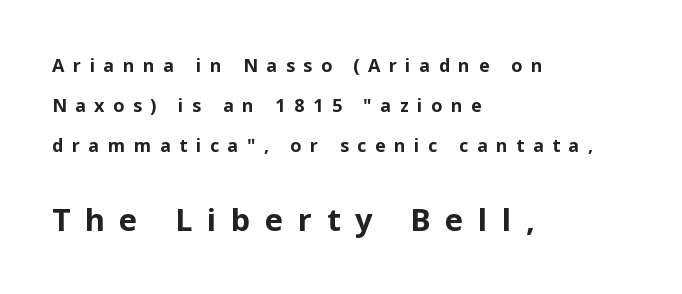
The image shows 31 px bold sans-serif type, upright; set left-aligned, loose line spacing (2.23x), unusually wide letter spacing (+0.47 em), not underlined; the second (bottom) block is 1.72x larger; low stroke contrast and a medium x-height.
